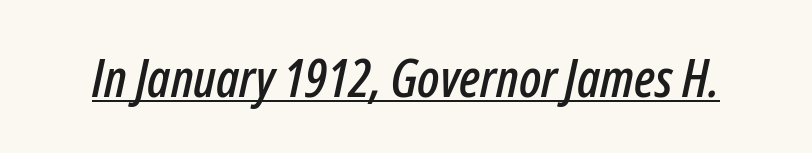
Q: Is the text italic (slanted)? A: Yes, it leans right by about 12 degrees.
Q: Is the text underlined? A: Yes.
Q: Is the spacing between letters normal or unusually wide? A: Normal.
Q: Width (condensed, normal, or wide)? A: Condensed.
Q: Stroke contrast? A: Low.
Q: x-height? A: Medium.
Q: Monospaced? A: No.
